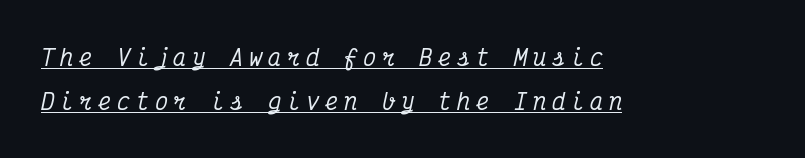
{"italic": "yes", "lean": "right", "slant_degrees": 12, "underline": "yes", "align": "left", "line_spacing": "loose", "line_spacing_ratio": 2.02, "letter_spacing": "wide", "letter_spacing_em": 0.26, "glyph_px": 22}
